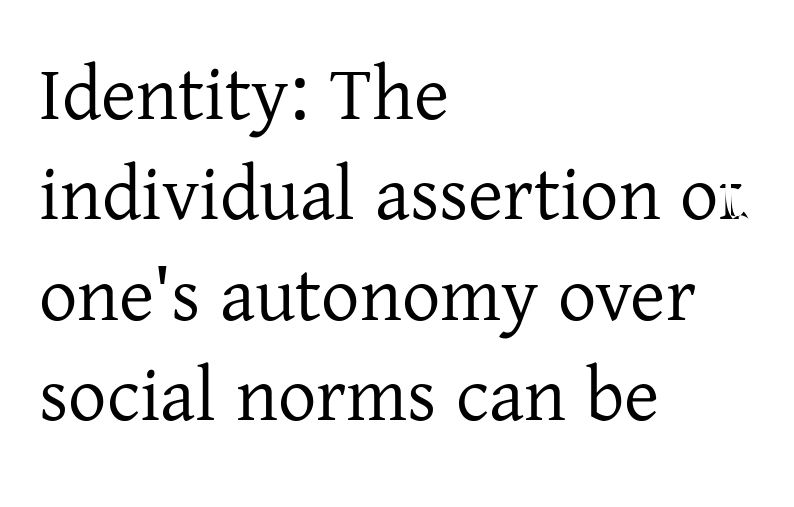
The image shows 76 px regular-weight serif type, upright; set left-aligned, normal line spacing (1.32x), normal letter spacing, not underlined; low stroke contrast and a medium x-height.
